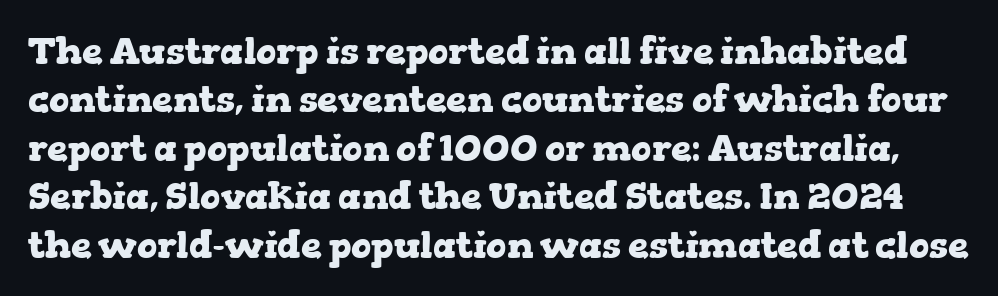
How would I describe the line gaps? Plain and ordinary. Spacing verdict: proportional, widths tailored to each character. Descenders hang freely into open space. Every letter is thick-stroked: bold, no question. Characters remain perfectly vertical along every line. Unlike a clean sans, this face finishes its strokes with serifs.
